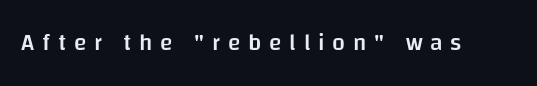
Stroke thickness is moderately raised; the sample reads as semibold. A typesetter would mark this as roman, not italic. The horizontal fit of the characters is loose and conspicuously gappy. Has an underline been added? It has not.
